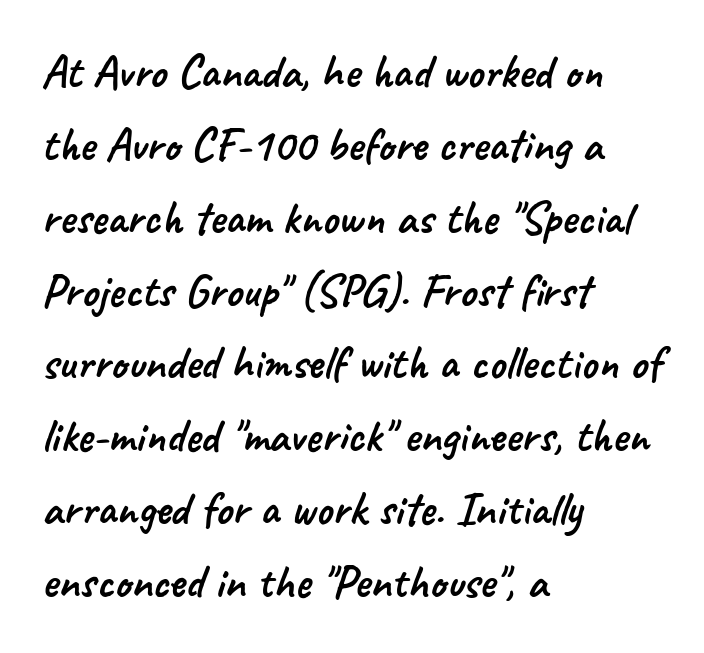
Q: Is the typeface a serif or a sans-serif typeface? A: Sans-serif.
Q: Is the text underlined? A: No.
Q: How is the paragraph aligned? A: Left-aligned.
Q: Is the spacing between letters normal or unusually wide? A: Normal.
Q: Is the spacing between lines tight, normal or loose? A: Normal.
Q: Width (condensed, normal, or wide)? A: Normal.
Q: Stroke contrast? A: Low.
Q: x-height? A: Small.
Q: Monospaced? A: No.
